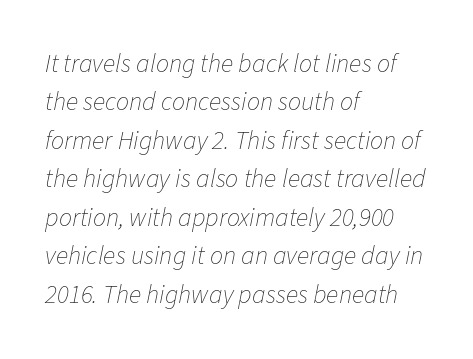
Q: Is the text bold? A: No.
Q: Is the text italic (slanted)? A: Yes, it leans right by about 11 degrees.
Q: Is the text underlined? A: No.
Q: How is the paragraph aligned? A: Left-aligned.
Q: Is the spacing between letters normal or unusually wide? A: Normal.
Q: Is the spacing between lines tight, normal or loose? A: Normal.
